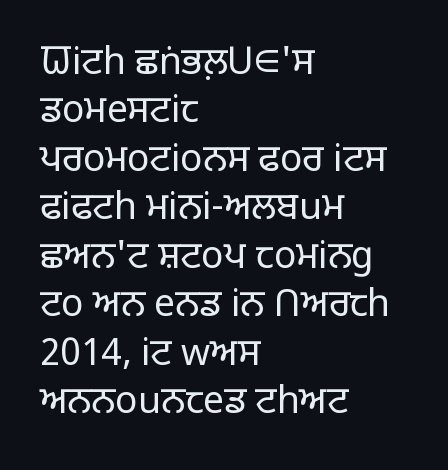
The image shows 37 px light sans-serif type, upright; set left-aligned, normal line spacing (1.31x), normal letter spacing, not underlined; low stroke contrast and a large x-height.
